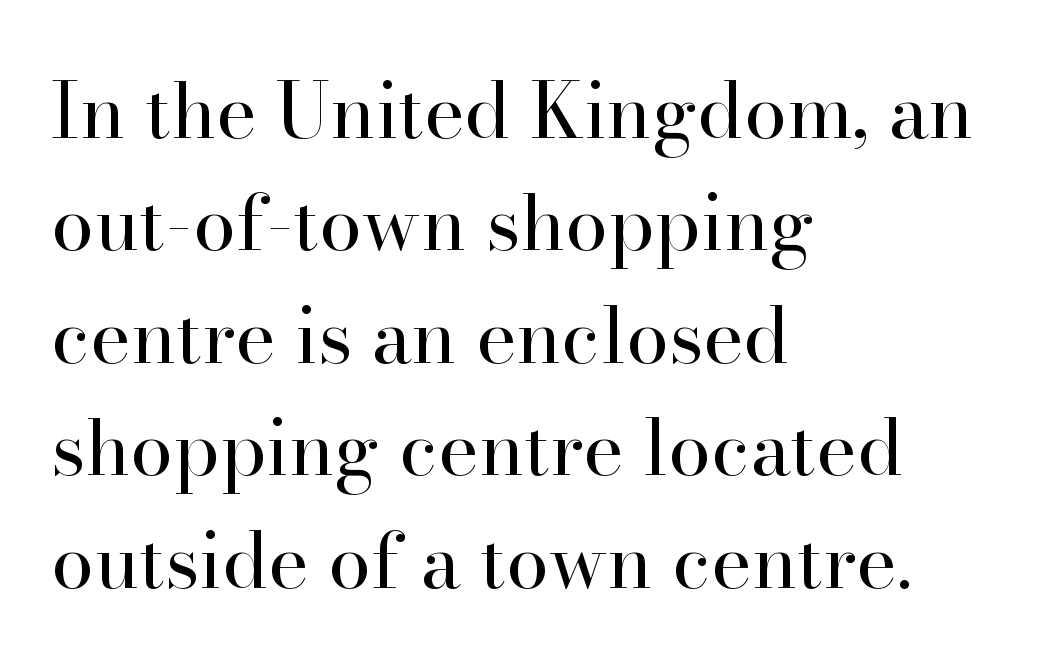
Descenders hang freely into open space. A classic flush-left, rag-right setting is used for this passage. The rendering shows small feet on the letterforms — a serif design. The typesetting does not lean heavy: it is not bold. You can tell it's not italic because the verticals are truly vertical.
